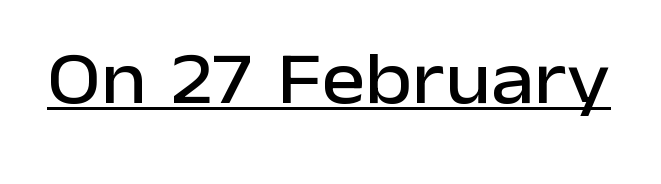
{"serif": "no", "italic": "no", "width": "normal", "stroke_contrast": "low", "x_height": "medium", "monospaced": "no", "underline": "yes", "letter_spacing": "normal", "letter_spacing_em": 0.0, "glyph_px": 74}
